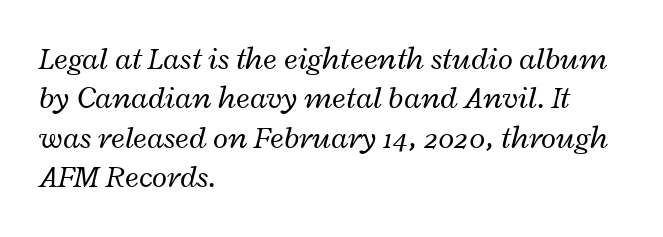
Q: Is the text bold? A: No.
Q: Is the text italic (slanted)? A: Yes, it leans right by about 12 degrees.
Q: Is the text underlined? A: No.
Q: How is the paragraph aligned? A: Left-aligned.
Q: Is the spacing between letters normal or unusually wide? A: Normal.
Q: Is the spacing between lines tight, normal or loose? A: Normal.
Q: Width (condensed, normal, or wide)? A: Wide.
Q: Stroke contrast? A: Low.
Q: x-height? A: Medium.
Q: Monospaced? A: No.
